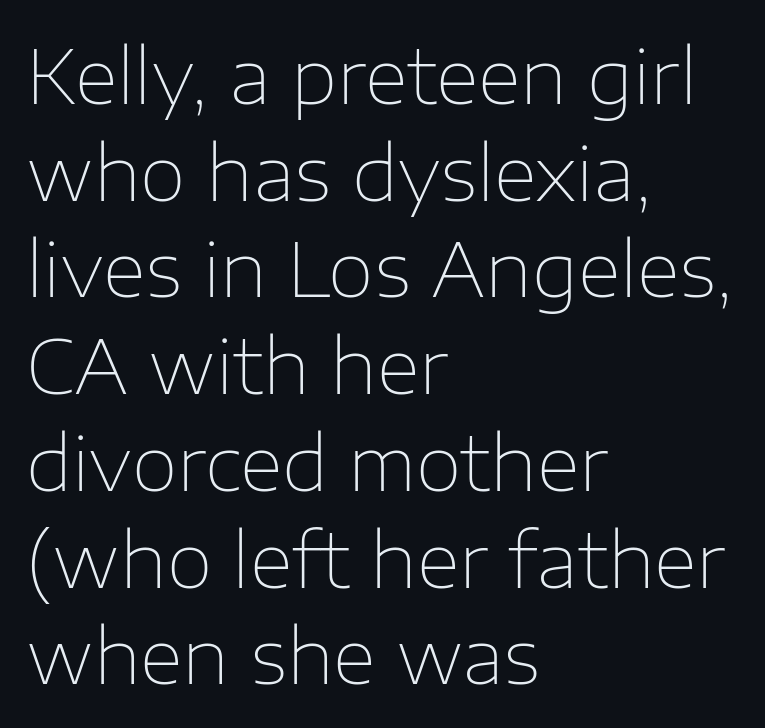
{"serif": "no", "italic": "no", "bold": "no", "weight": "thin", "width": "normal", "stroke_contrast": "low", "x_height": "medium", "monospaced": "no", "underline": "no", "align": "left", "line_spacing": "normal", "line_spacing_ratio": 1.29, "letter_spacing": "normal", "letter_spacing_em": 0.0, "glyph_px": 75}
